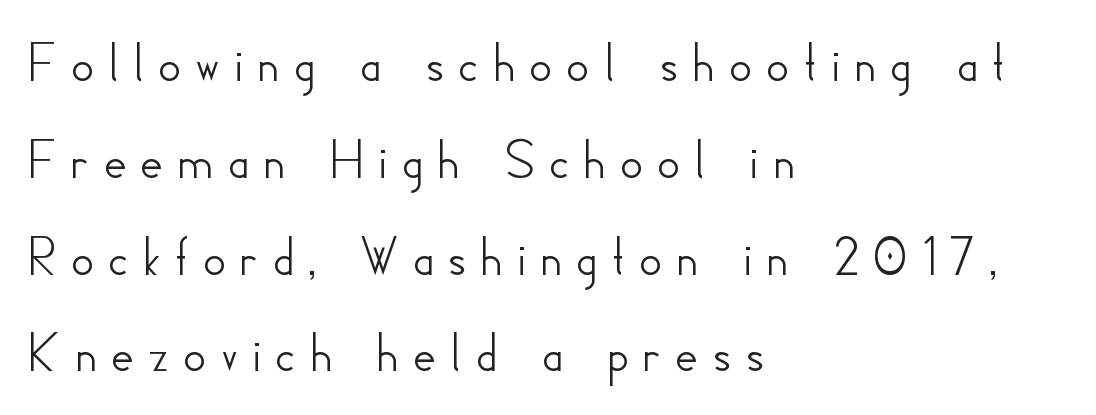
Q: Is the text italic (slanted)? A: No, it is upright.
Q: Is the typeface a serif or a sans-serif typeface? A: Sans-serif.
Q: Is the text underlined? A: No.
Q: How is the paragraph aligned? A: Left-aligned.
Q: Is the spacing between letters normal or unusually wide? A: Unusually wide.
Q: Is the spacing between lines tight, normal or loose? A: Normal.
Q: Width (condensed, normal, or wide)? A: Normal.
Q: Stroke contrast? A: Low.
Q: x-height? A: Small.
Q: Monospaced? A: No.
